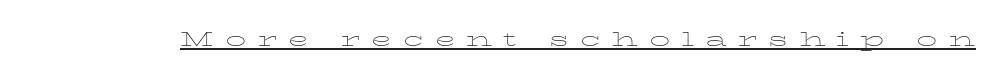
The words here are underlined. The cut favours lightness, reaching ordinary text weight at its darkest. Style check: upright. Each word looks stretched out because of the extra space between its letters.
